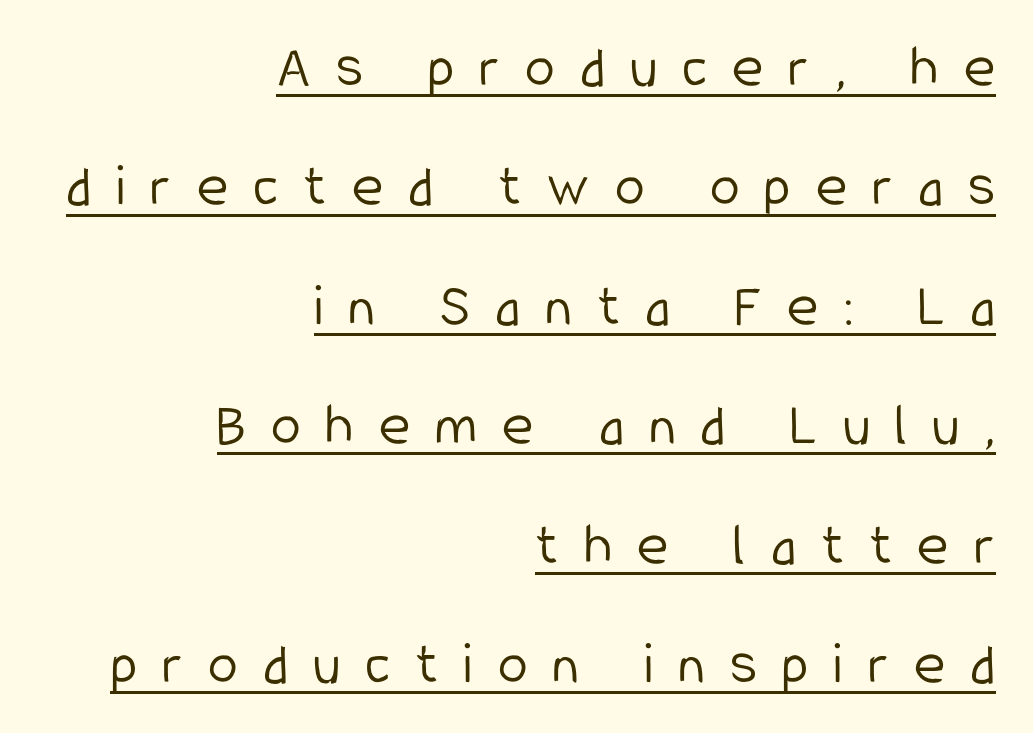
Q: Is the text bold? A: No.
Q: Is the text italic (slanted)? A: No, it is upright.
Q: Is the typeface a serif or a sans-serif typeface? A: Sans-serif.
Q: Is the text underlined? A: Yes.
Q: How is the paragraph aligned? A: Right-aligned.
Q: Is the spacing between letters normal or unusually wide? A: Unusually wide.
Q: Is the spacing between lines tight, normal or loose? A: Loose.
Q: Width (condensed, normal, or wide)? A: Condensed.
Q: Stroke contrast? A: Low.
Q: x-height? A: Medium.
Q: Monospaced? A: No.
